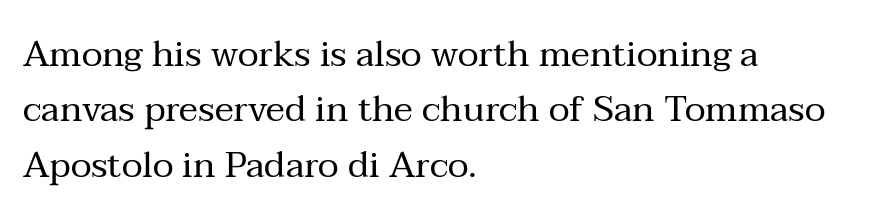
The image shows 36 px regular-weight serif type, upright; set left-aligned, normal line spacing (1.54x), normal letter spacing, not underlined; medium stroke contrast and a medium x-height.
